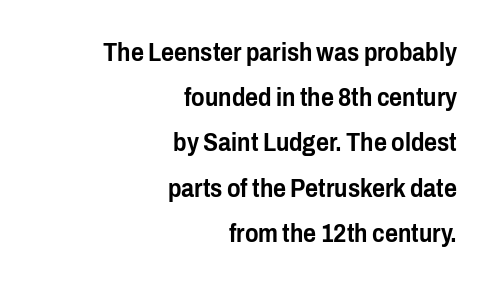
{"italic": "no", "underline": "no", "align": "right", "line_spacing_ratio": 1.81, "letter_spacing": "normal", "letter_spacing_em": 0.0, "glyph_px": 25}
